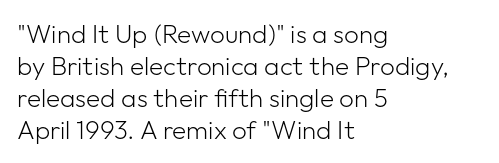
{"italic": "no", "bold": "no", "underline": "no", "align": "left", "line_spacing_ratio": 1.23, "letter_spacing": "normal", "letter_spacing_em": 0.0, "glyph_px": 26}
